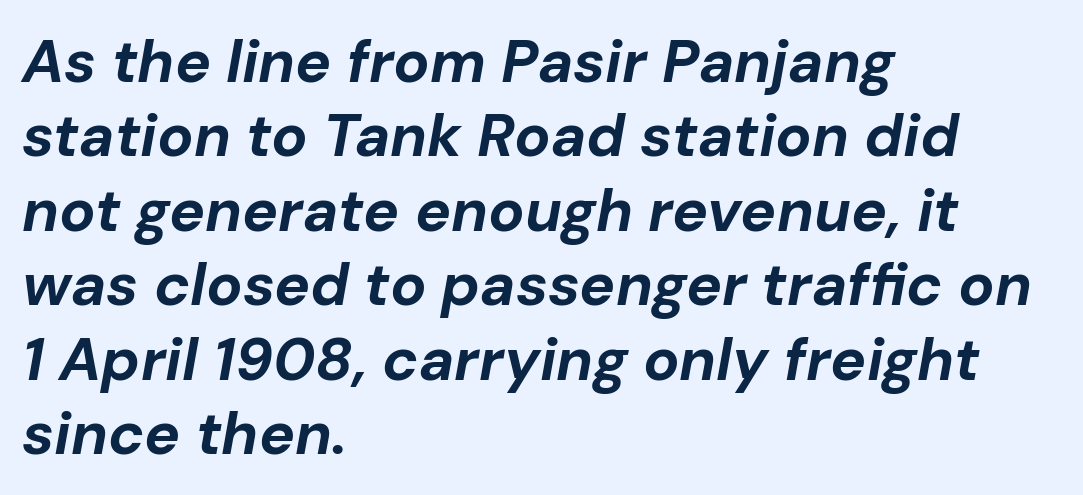
Q: Is the text bold? A: Yes.
Q: Is the text italic (slanted)? A: Yes, it leans right by about 10 degrees.
Q: Is the text underlined? A: No.
Q: How is the paragraph aligned? A: Left-aligned.
Q: Is the spacing between letters normal or unusually wide? A: Normal.
Q: Width (condensed, normal, or wide)? A: Normal.
Q: Stroke contrast? A: Low.
Q: x-height? A: Medium.
Q: Monospaced? A: No.
